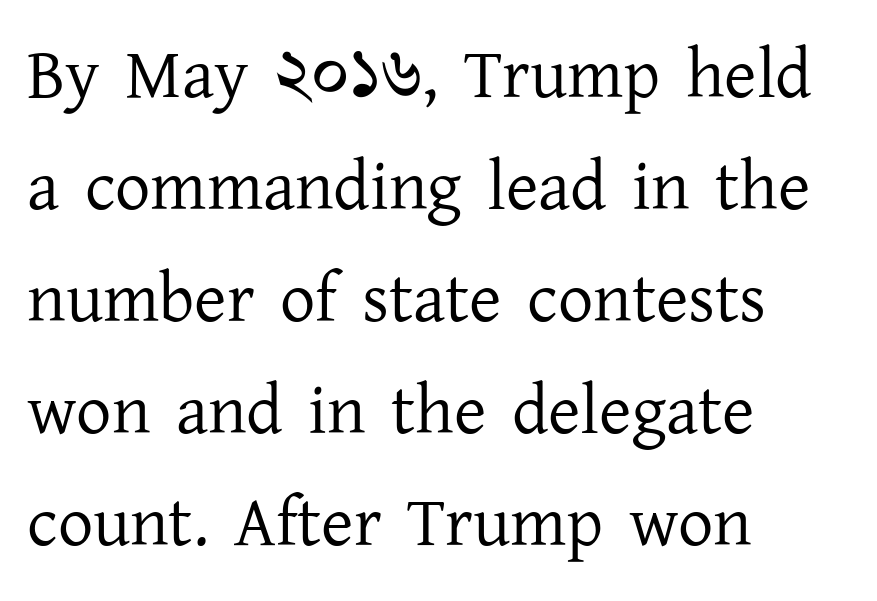
Vertically, the passage feels balanced, rows spaced as you'd expect. Does the copy run flush right? No — it runs flush left. Words float on clear page, feet unadorned. These lines keep a tight, regular rhythm from letter to letter.
